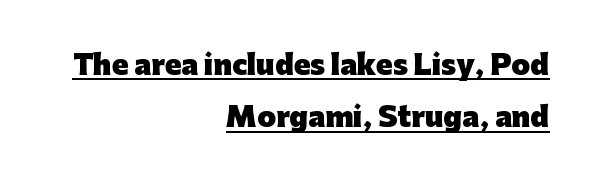
{"italic": "no", "bold": "yes", "underline": "yes", "align": "right", "line_spacing": "loose", "line_spacing_ratio": 1.94, "letter_spacing": "normal", "letter_spacing_em": 0.0, "glyph_px": 27}
